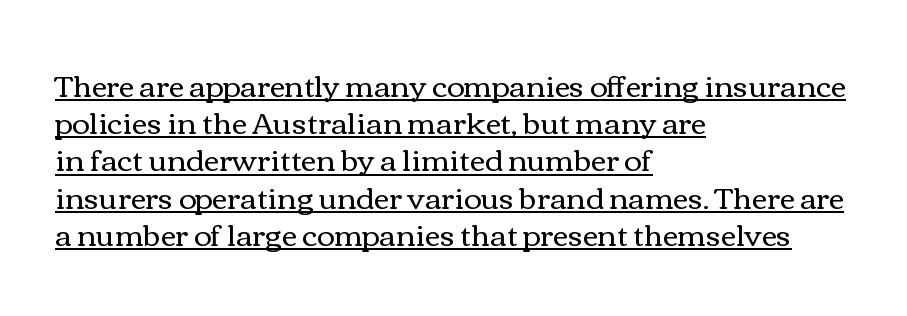
Honestly, the underline is the first thing you notice here. The text block is weighted toward the left margin, trailing off unevenly rightward. This rendering leaves character spacing at its baseline value. The lettering holds an erect, upright posture throughout.
